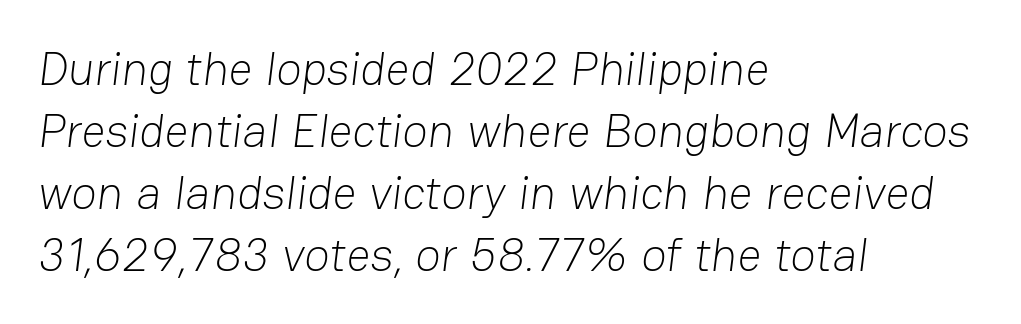
Each word holds together tightly as a unit, with standard inter-letter gaps. Character widths vary here, with narrow letters taking less room than wide ones. Look at the bottom of the vertical strokes: they stop flat, with no serifs. These lines stack with their left ends in a neat column. Type without underlining.
